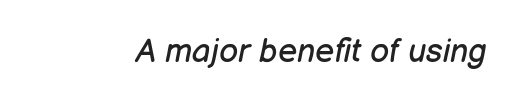
{"italic": "yes", "lean": "right", "slant_degrees": 12, "bold": "no", "weight": "regular", "width": "normal", "stroke_contrast": "low", "x_height": "medium", "monospaced": "no", "underline": "no", "letter_spacing": "normal", "letter_spacing_em": 0.0, "glyph_px": 33}
